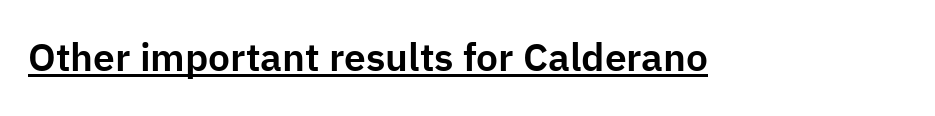
Q: Is the text italic (slanted)? A: No, it is upright.
Q: Is the typeface a serif or a sans-serif typeface? A: Sans-serif.
Q: Is the text underlined? A: Yes.
Q: Is the spacing between letters normal or unusually wide? A: Normal.
Q: Width (condensed, normal, or wide)? A: Normal.
Q: Stroke contrast? A: Low.
Q: x-height? A: Medium.
Q: Monospaced? A: No.
